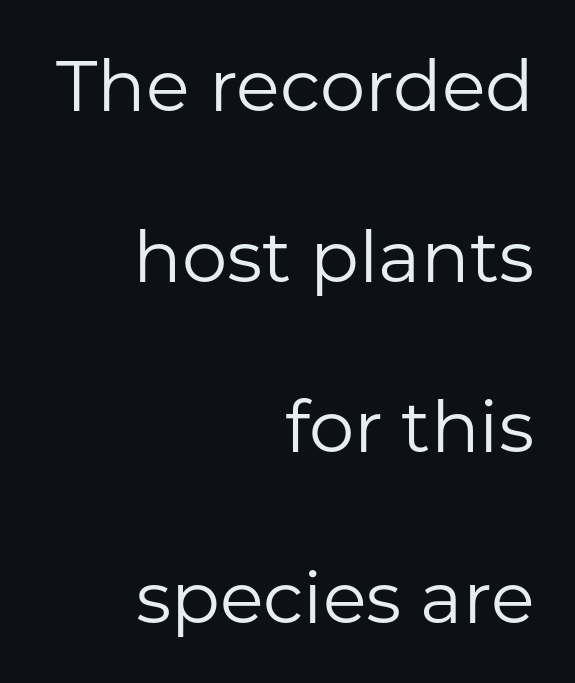
The image shows 72 px regular-weight sans-serif type, upright; set right-aligned, loose line spacing (2.37x), normal letter spacing, not underlined; low stroke contrast and a medium x-height.
